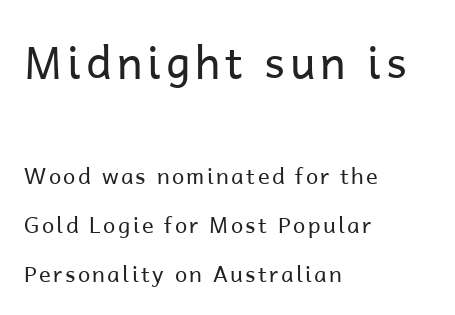
The image shows 44 px regular-weight sans-serif type, upright; set left-aligned, loose line spacing (2.22x), not underlined; the first (top) block is 2.0x larger; low stroke contrast and a medium x-height.
